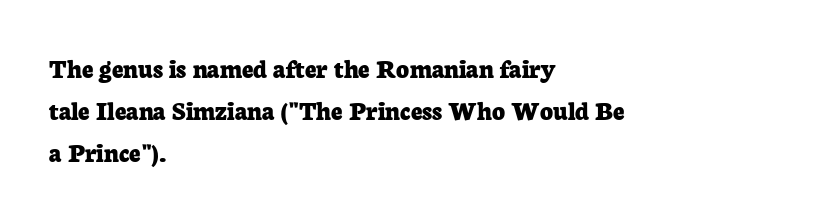
Just letters on the line, the space beneath them empty. What stands out about the letter spacing? Nothing — it is the standard amount. A typesetter would label this face a serif. Tall strokes in this sample are plumb rather than angled.
